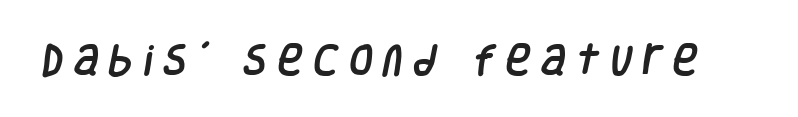
Q: Is the typeface a serif or a sans-serif typeface? A: Sans-serif.
Q: Is the text underlined? A: No.
Q: Is the spacing between letters normal or unusually wide? A: Unusually wide.
Q: Width (condensed, normal, or wide)? A: Condensed.
Q: Stroke contrast? A: Low.
Q: x-height? A: Large.
Q: Monospaced? A: No.
